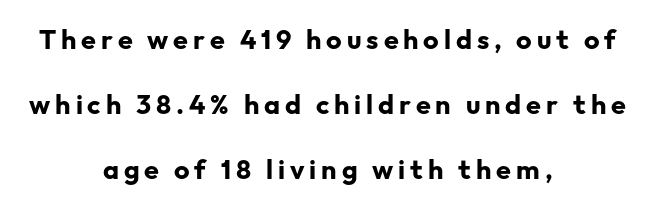
The image shows 27 px bold type, upright; set centered, loose line spacing (2.41x), not underlined.
